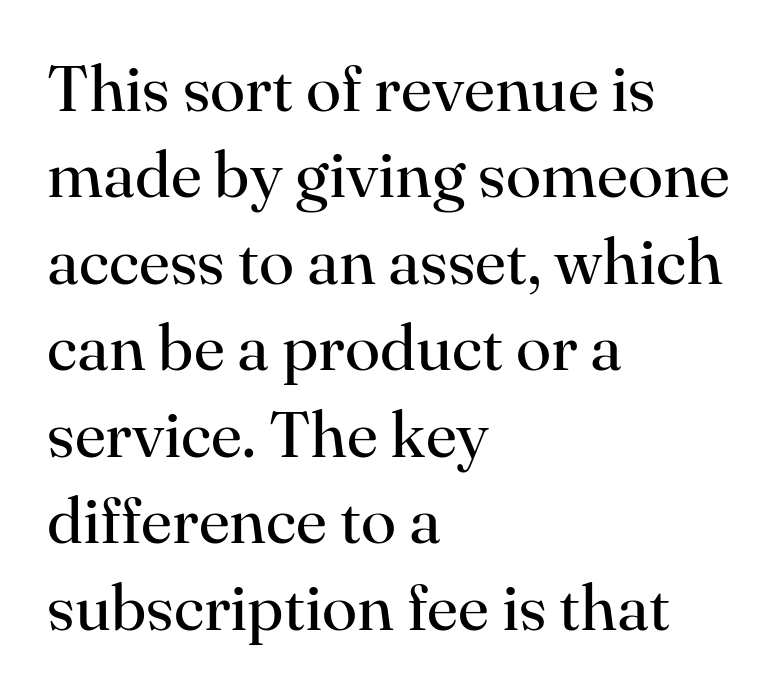
The image shows 65 px regular-weight serif type, upright; set left-aligned, normal line spacing (1.33x), normal letter spacing, not underlined; high stroke contrast and a small x-height.
